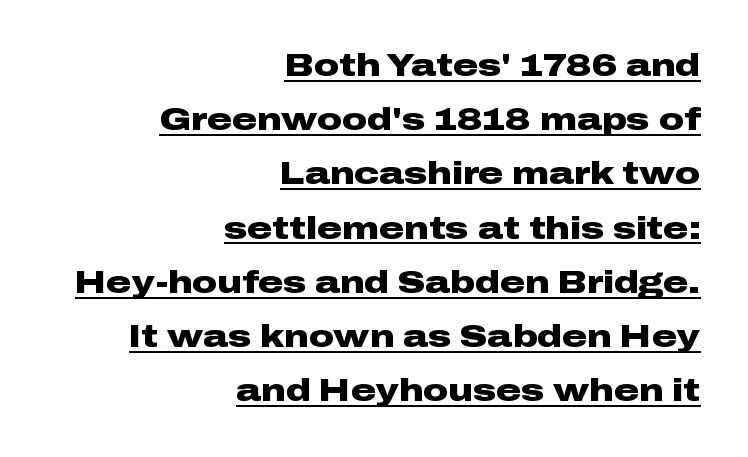
The image shows 31 px heavy, wide sans-serif type, upright; set right-aligned, line spacing 1.75x, normal letter spacing, underlined; low stroke contrast and a medium x-height.
